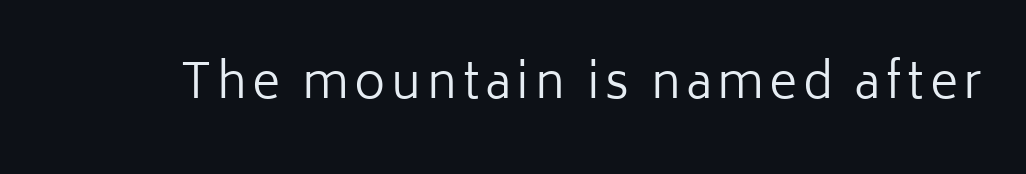
Do the letters lean? They stand straight. Classification — sans serif. The strokes are not fattened; the text isn't bold. Think of a printed novel: that variable character pitch is what you see here. Plain, unruled lines of type.
